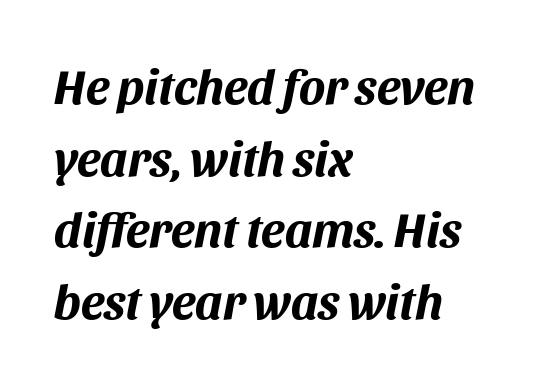
The face used here has a pronounced slope to its letters. Plenty of ink on the page — the face is bold. The area under the type is left untouched. The rendering uses natural spacing where letterforms have individual widths. Which margin do the lines hug? The left one — the right edge is uneven. Spacing between characters is what you'd get straight out of the box.
